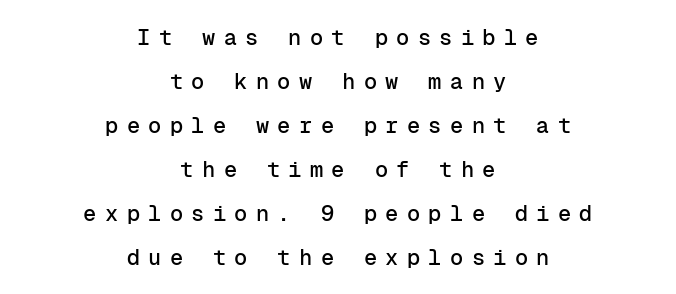
{"italic": "no", "underline": "no", "align": "center", "line_spacing": "loose", "line_spacing_ratio": 2.0, "letter_spacing": "wide", "letter_spacing_em": 0.38, "glyph_px": 22}
